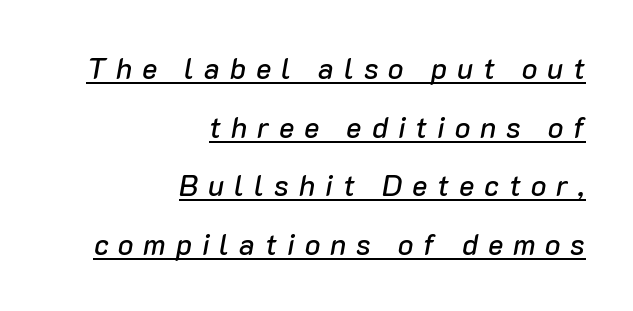
{"italic": "yes", "lean": "right", "slant_degrees": 10, "width": "normal", "stroke_contrast": "low", "x_height": "medium", "monospaced": "no", "underline": "yes", "align": "right", "line_spacing": "loose", "line_spacing_ratio": 2.02, "letter_spacing": "wide", "letter_spacing_em": 0.34, "glyph_px": 29}
